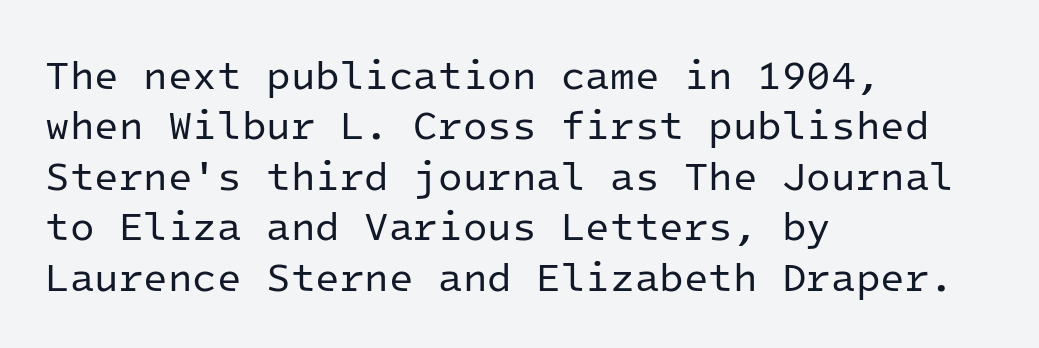
The image shows 40 px regular-weight sans-serif type, upright, monospaced; set left-aligned, normal line spacing (1.26x), normal letter spacing, not underlined; low stroke contrast and a medium x-height.
